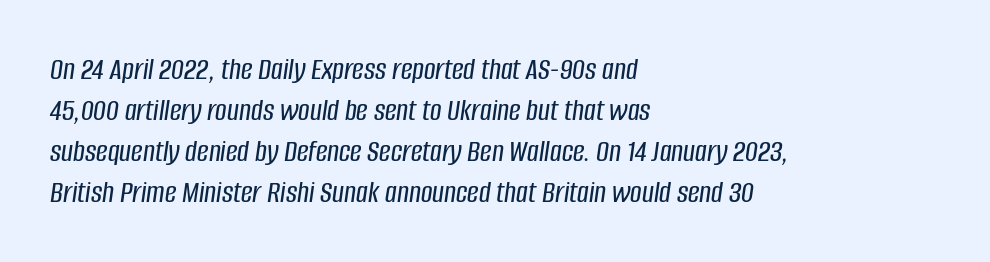
{"italic": "yes", "lean": "right", "slant_degrees": 8, "width": "condensed", "stroke_contrast": "low", "x_height": "large", "monospaced": "no", "underline": "no", "align": "left", "line_spacing": "normal", "line_spacing_ratio": 1.28, "letter_spacing": "normal", "letter_spacing_em": 0.0, "glyph_px": 32}
